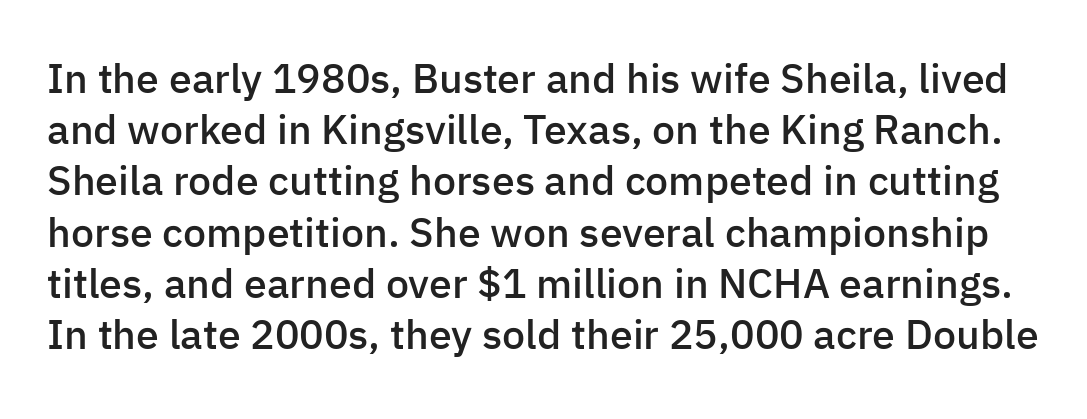
A normal amount of white space separates one row of letters from the next. Characters remain perfectly vertical along every line. The letters are semibold — heavier than regular but short of a full bold. A typesetter would call this zero additional tracking. The text was rendered using a sans face with plain stroke endings. A bare baseline throughout the passage.
